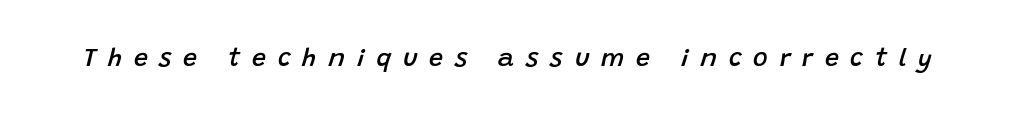
Words appear elongated and porous because spacing is wide. The space directly below the letters is spotless. Emphasis by weight is partial: semibold. Style check: oblique.
